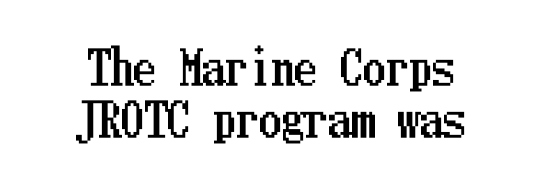
{"italic": "no", "width": "condensed", "stroke_contrast": "low", "x_height": "medium", "underline": "no", "line_spacing": "tight", "line_spacing_ratio": 1.14, "letter_spacing": "normal", "letter_spacing_em": 0.0, "glyph_px": 46}
